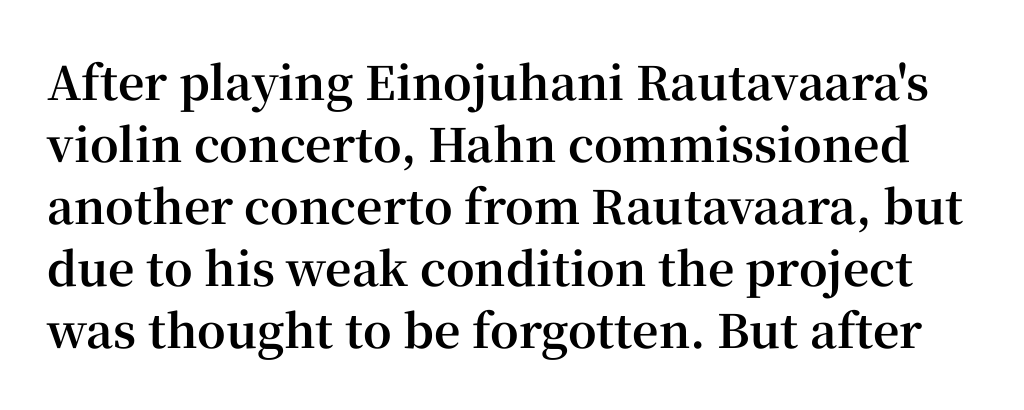
Glance below the letters and you will spot only blank space. Typographic density is high because the face is bold. The letters stand upright; this is a roman face. The type is set solid horizontally, with unmodified tracking. Each new line begins a customary step beneath the previous one.
